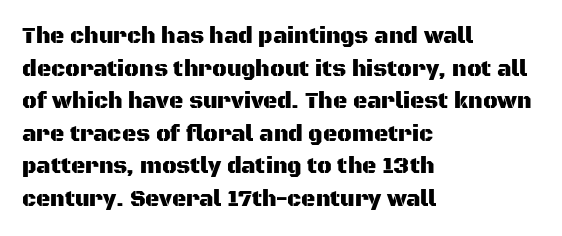
Q: Is the text italic (slanted)? A: No, it is upright.
Q: Is the text underlined? A: No.
Q: How is the paragraph aligned? A: Left-aligned.
Q: Is the spacing between letters normal or unusually wide? A: Normal.
Q: Is the spacing between lines tight, normal or loose? A: Normal.
